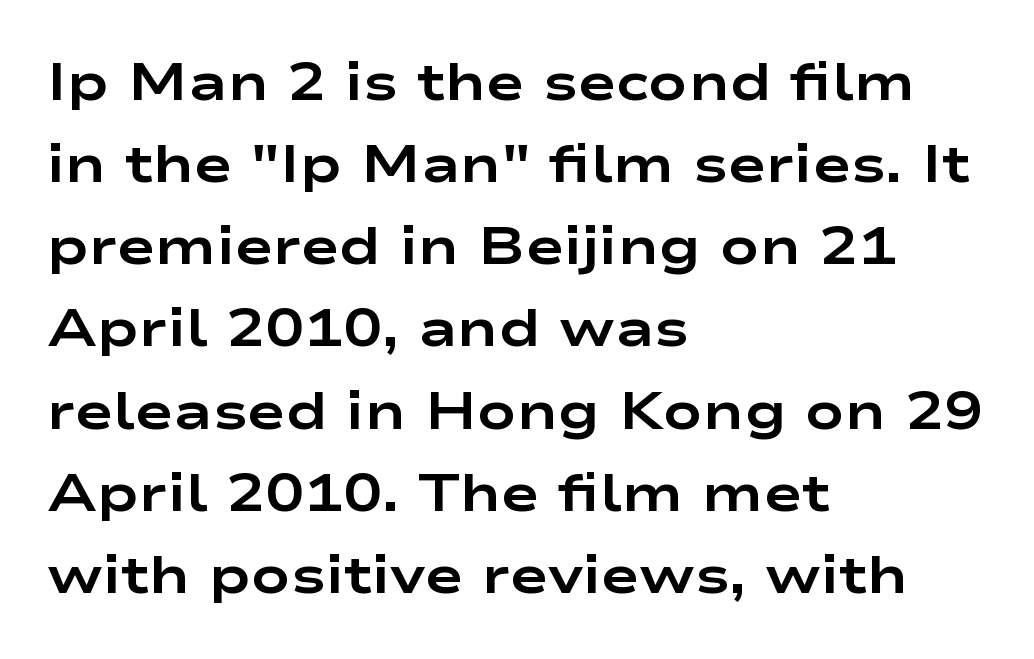
The image shows 52 px bold, wide sans-serif type, upright; set left-aligned, normal line spacing (1.58x), normal letter spacing, not underlined; low stroke contrast and a medium x-height.
